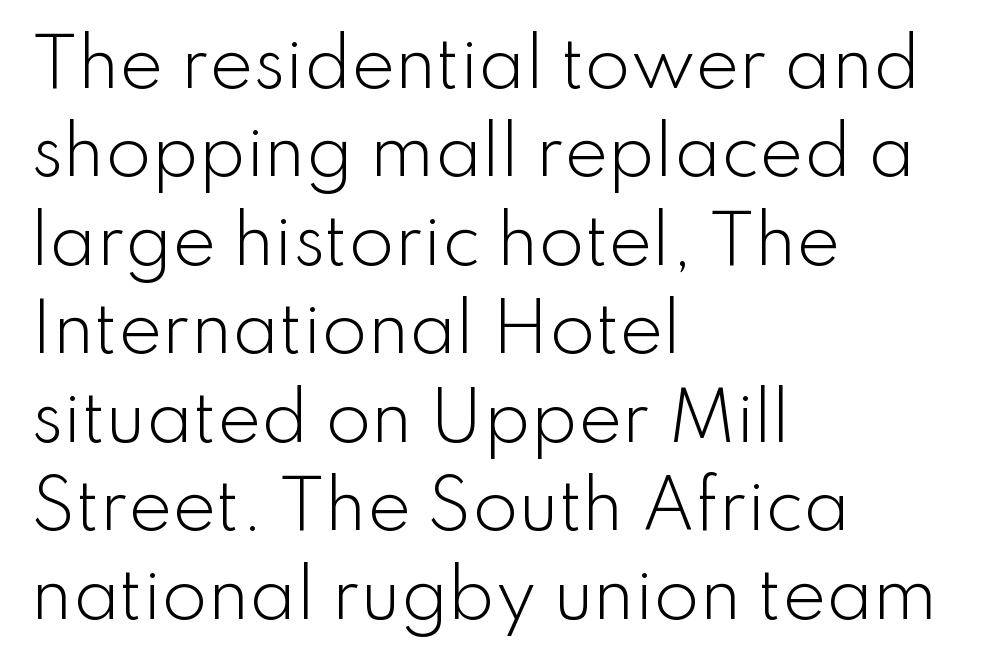
{"serif": "no", "italic": "no", "bold": "no", "weight": "light", "width": "normal", "stroke_contrast": "low", "x_height": "small", "monospaced": "no", "underline": "no", "align": "left", "line_spacing": "normal", "line_spacing_ratio": 1.34, "letter_spacing": "normal", "letter_spacing_em": 0.0, "glyph_px": 66}
